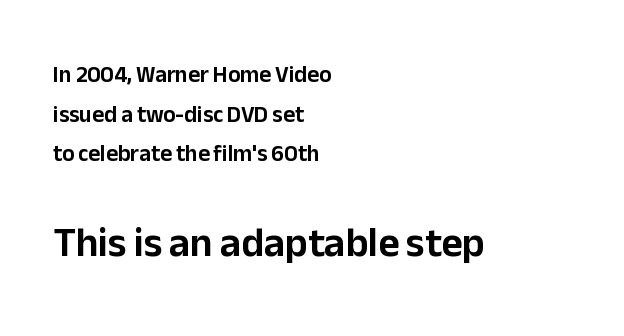
The image shows 41 px sans-serif type, upright; set left-aligned, line spacing 1.72x, normal letter spacing, not underlined; the second (bottom) block is 1.78x larger; low stroke contrast and a medium x-height.
